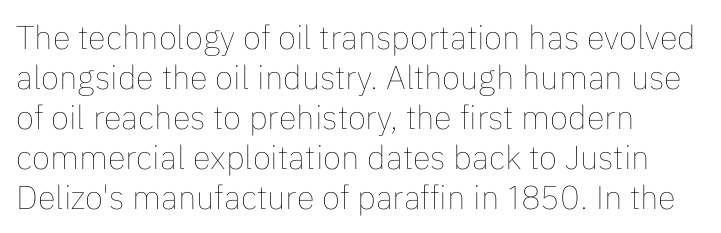
Q: Is the text bold? A: No.
Q: Is the text italic (slanted)? A: No, it is upright.
Q: Is the text underlined? A: No.
Q: How is the paragraph aligned? A: Left-aligned.
Q: Is the spacing between letters normal or unusually wide? A: Normal.
Q: Width (condensed, normal, or wide)? A: Normal.
Q: Stroke contrast? A: Low.
Q: x-height? A: Medium.
Q: Monospaced? A: No.
